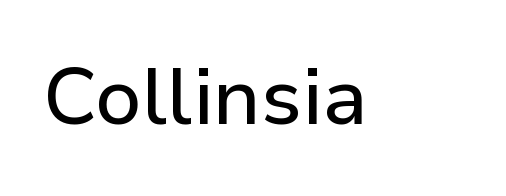
The type family on display is of the sans-serif kind. Short note: letters normally spaced. The rendering uses natural spacing where letterforms have individual widths. Unlike italic type, these characters show no tilt at all. The glyphs are unaccompanied by any horizontal stroke below them.
